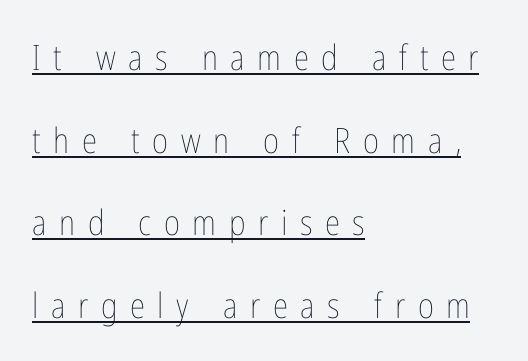
Q: Is the text bold? A: No.
Q: Is the text italic (slanted)? A: No, it is upright.
Q: Is the text underlined? A: Yes.
Q: How is the paragraph aligned? A: Left-aligned.
Q: Is the spacing between letters normal or unusually wide? A: Unusually wide.
Q: Is the spacing between lines tight, normal or loose? A: Loose.
Q: Width (condensed, normal, or wide)? A: Condensed.
Q: Stroke contrast? A: Low.
Q: x-height? A: Medium.
Q: Monospaced? A: No.
